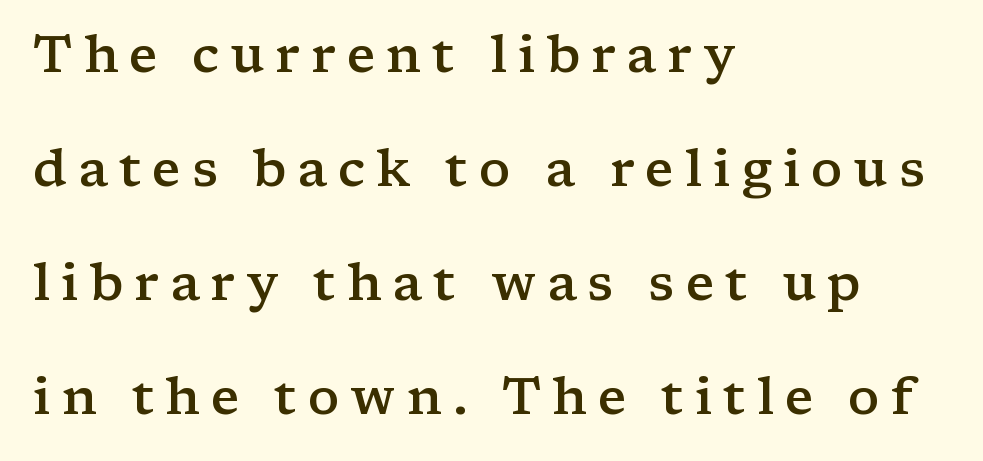
Q: Is the text bold? A: Semi-bold.
Q: Is the text italic (slanted)? A: No, it is upright.
Q: Is the typeface a serif or a sans-serif typeface? A: Serif.
Q: Is the text underlined? A: No.
Q: How is the paragraph aligned? A: Left-aligned.
Q: Is the spacing between letters normal or unusually wide? A: Unusually wide.
Q: Is the spacing between lines tight, normal or loose? A: Loose.
Q: Width (condensed, normal, or wide)? A: Wide.
Q: Stroke contrast? A: Low.
Q: x-height? A: Medium.
Q: Monospaced? A: No.
